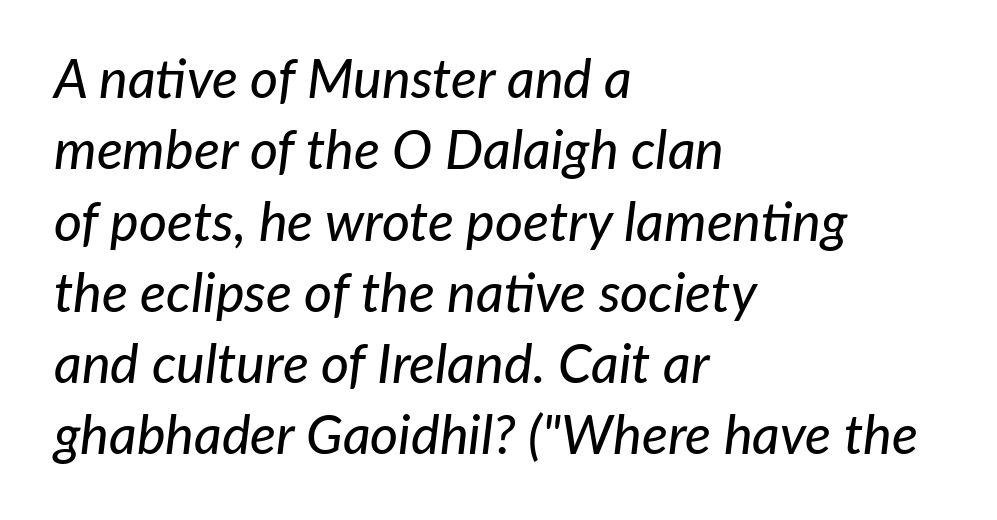
The image shows 54 px text type, italic (leaning right); set left-aligned, normal line spacing (1.32x), normal letter spacing, not underlined; low stroke contrast and a medium x-height.
